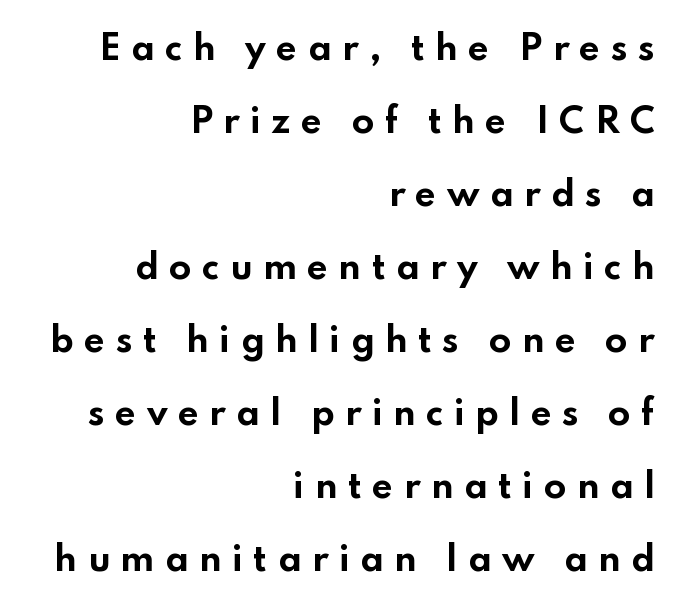
The image shows 33 px bold, wide sans-serif type, upright; set right-aligned, loose line spacing (2.21x), unusually wide letter spacing (+0.31 em), not underlined; low stroke contrast and a small x-height.
